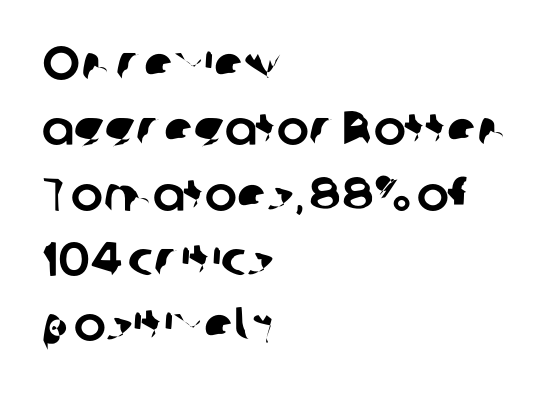
Q: Is the typeface a serif or a sans-serif typeface? A: Sans-serif.
Q: Is the text underlined? A: No.
Q: How is the paragraph aligned? A: Left-aligned.
Q: Is the spacing between letters normal or unusually wide? A: Normal.
Q: Is the spacing between lines tight, normal or loose? A: Normal.
Q: Width (condensed, normal, or wide)? A: Normal.
Q: Stroke contrast? A: Low.
Q: x-height? A: Medium.
Q: Monospaced? A: No.
